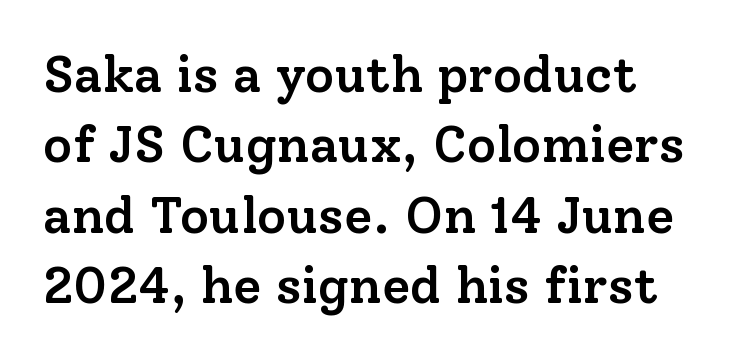
Q: Is the text bold? A: Semi-bold.
Q: Is the text italic (slanted)? A: No, it is upright.
Q: Is the typeface a serif or a sans-serif typeface? A: Serif.
Q: Is the text underlined? A: No.
Q: Is the spacing between letters normal or unusually wide? A: Normal.
Q: Is the spacing between lines tight, normal or loose? A: Normal.
Q: Width (condensed, normal, or wide)? A: Normal.
Q: Stroke contrast? A: Low.
Q: x-height? A: Medium.
Q: Monospaced? A: No.
